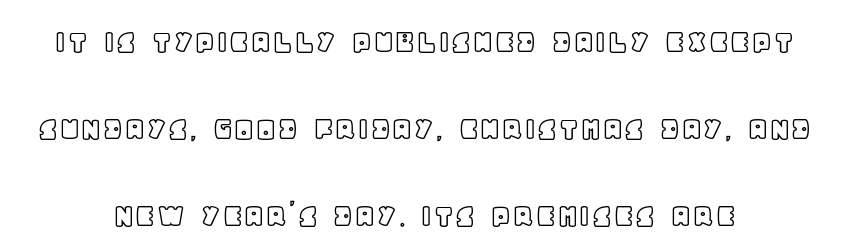
Q: Is the text italic (slanted)? A: No, it is upright.
Q: Is the text underlined? A: No.
Q: Is the spacing between letters normal or unusually wide? A: Normal.
Q: Is the spacing between lines tight, normal or loose? A: Loose.
Q: Width (condensed, normal, or wide)? A: Normal.
Q: x-height? A: Large.
Q: Monospaced? A: No.
